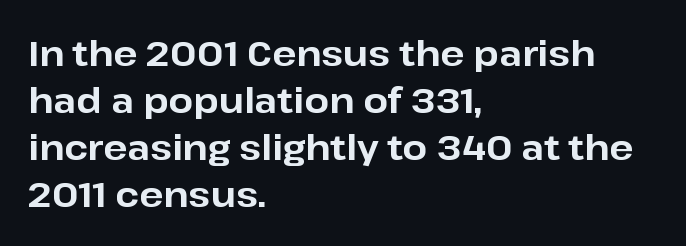
{"serif": "no", "italic": "no", "bold": "yes", "weight": "bold", "width": "normal", "stroke_contrast": "low", "x_height": "medium", "monospaced": "no", "underline": "no", "align": "left", "line_spacing": "normal", "line_spacing_ratio": 1.34, "letter_spacing": "normal", "letter_spacing_em": 0.0, "glyph_px": 35}
